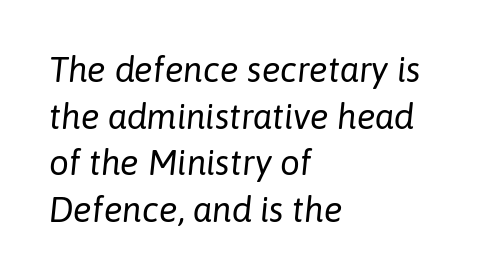
Q: Is the text bold? A: No.
Q: Is the text italic (slanted)? A: Yes, it leans right by about 6 degrees.
Q: Is the text underlined? A: No.
Q: How is the paragraph aligned? A: Left-aligned.
Q: Is the spacing between letters normal or unusually wide? A: Normal.
Q: Is the spacing between lines tight, normal or loose? A: Normal.
Q: Width (condensed, normal, or wide)? A: Normal.
Q: Stroke contrast? A: Low.
Q: x-height? A: Medium.
Q: Monospaced? A: No.
